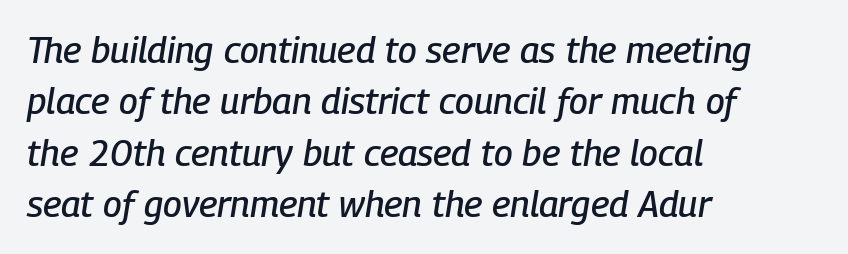
{"italic": "yes", "lean": "right", "slant_degrees": 9, "width": "condensed", "stroke_contrast": "low", "x_height": "medium", "monospaced": "no", "underline": "no", "align": "left", "line_spacing": "normal", "line_spacing_ratio": 1.39, "letter_spacing": "normal", "letter_spacing_em": 0.0, "glyph_px": 37}
